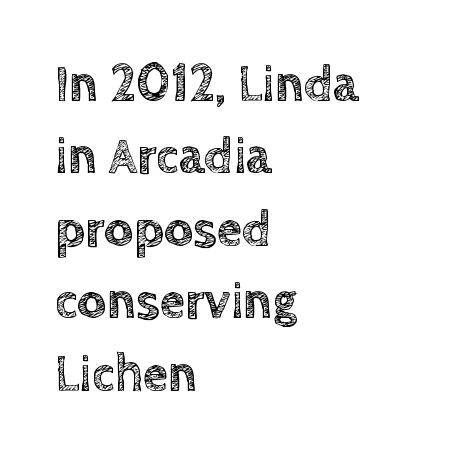
Q: Is the text italic (slanted)? A: No, it is upright.
Q: Is the text underlined? A: No.
Q: How is the paragraph aligned? A: Left-aligned.
Q: Is the spacing between letters normal or unusually wide? A: Normal.
Q: Is the spacing between lines tight, normal or loose? A: Normal.
Q: Width (condensed, normal, or wide)? A: Normal.
Q: x-height? A: Large.
Q: Monospaced? A: No.
